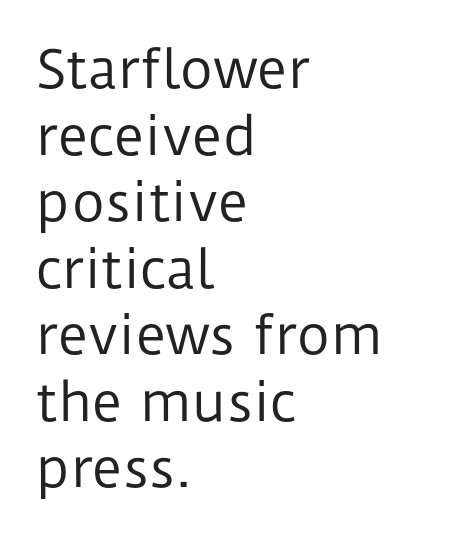
The image shows 52 px regular-weight sans-serif type, upright; set left-aligned, normal line spacing (1.28x), normal letter spacing, not underlined; low stroke contrast and a medium x-height.
